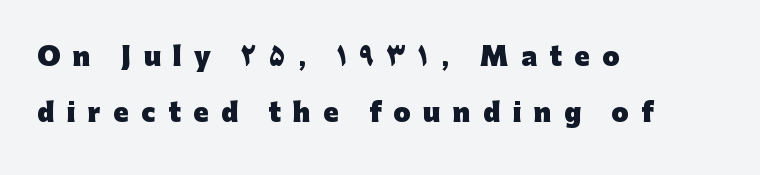
The image shows 25 px bold type, upright; set left-aligned, loose line spacing (2.25x), unusually wide letter spacing (+0.5 em), not underlined.
